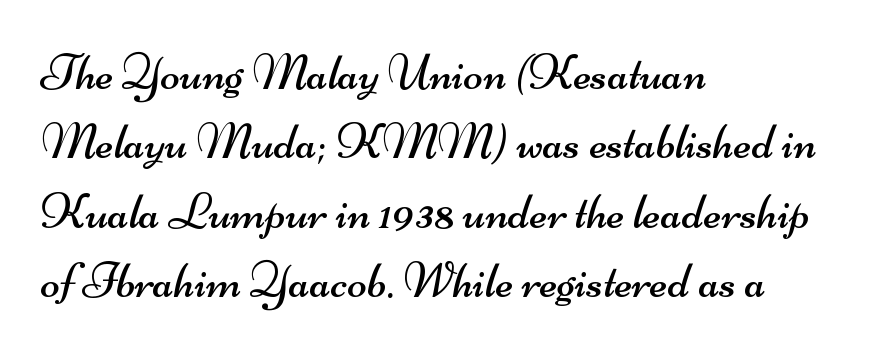
Q: Is the text bold? A: No.
Q: Is the typeface a serif or a sans-serif typeface? A: Sans-serif.
Q: Is the text underlined? A: No.
Q: How is the paragraph aligned? A: Left-aligned.
Q: Is the spacing between letters normal or unusually wide? A: Normal.
Q: Is the spacing between lines tight, normal or loose? A: Normal.
Q: Width (condensed, normal, or wide)? A: Wide.
Q: Stroke contrast? A: Medium.
Q: x-height? A: Small.
Q: Monospaced? A: No.
